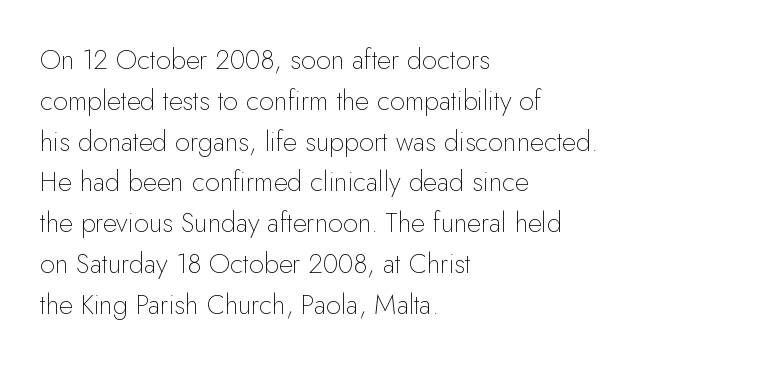
The passage shown stacks its lines at a standard gap. Plain, unruled lines of type. Summary of weight: not heavy and not bold. The rendering keeps characters at their native spacing. Notice how the stems are strictly vertical — no italics here.
